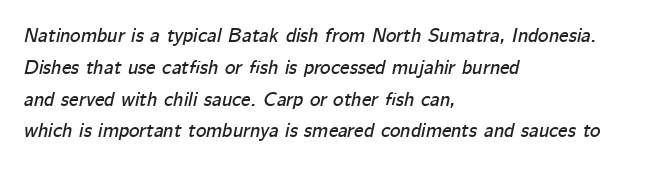
The image shows 20 px text type, italic (leaning right); set left-aligned, normal line spacing (1.59x), normal letter spacing, not underlined.
